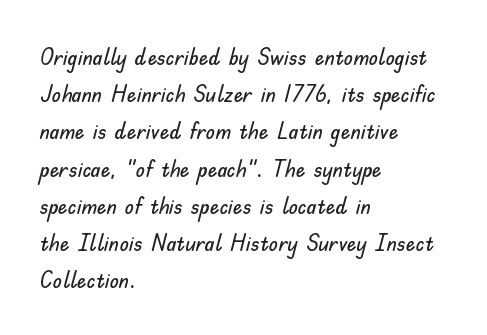
{"underline": "no", "align": "left", "line_spacing": "normal", "line_spacing_ratio": 1.55, "letter_spacing": "normal", "letter_spacing_em": 0.0, "glyph_px": 24}
